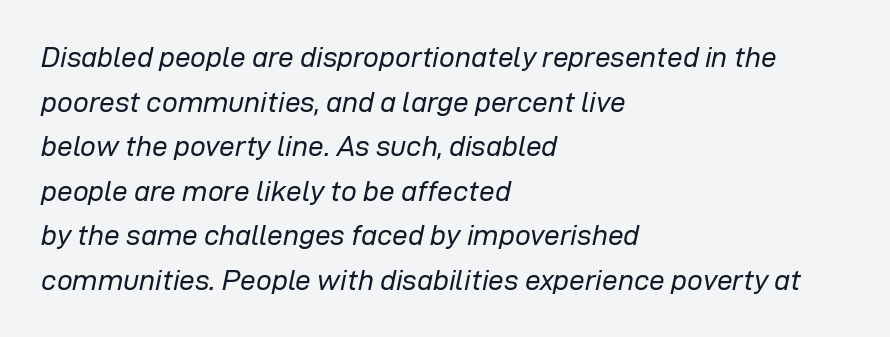
The image shows 28 px regular-weight type, italic (leaning right); set left-aligned, normal line spacing (1.59x), normal letter spacing, not underlined; low stroke contrast and a medium x-height.
